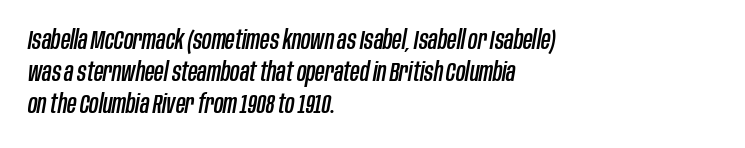
The image shows 26 px text type, italic (leaning right); set left-aligned, line spacing 1.23x, normal letter spacing, not underlined.
